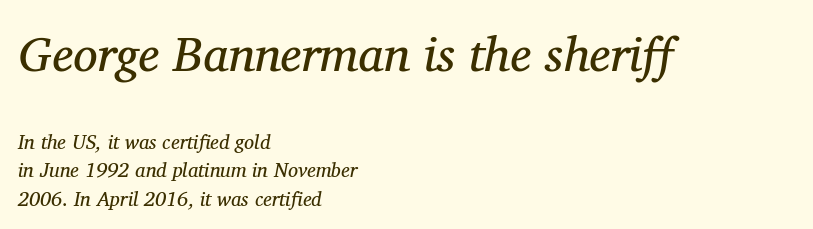
{"serif": "yes", "italic": "yes", "lean": "right", "slant_degrees": 11, "bold": "no", "weight": "regular", "width": "normal", "stroke_contrast": "medium", "x_height": "medium", "monospaced": "no", "underline": "no", "align": "left", "line_spacing": "normal", "line_spacing_ratio": 1.42, "letter_spacing": "normal", "letter_spacing_em": 0.0, "larger_block": "first", "size_ratio": 2.45, "glyph_px": 49}
